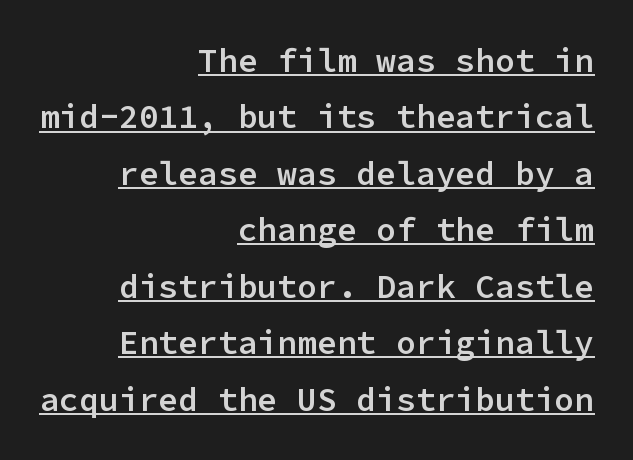
{"serif": "no", "italic": "no", "bold": "semi", "weight": "semibold", "width": "normal", "stroke_contrast": "low", "x_height": "medium", "monospaced": "yes", "underline": "yes", "align": "right", "line_spacing_ratio": 1.71, "letter_spacing": "normal", "letter_spacing_em": 0.0, "glyph_px": 33}
